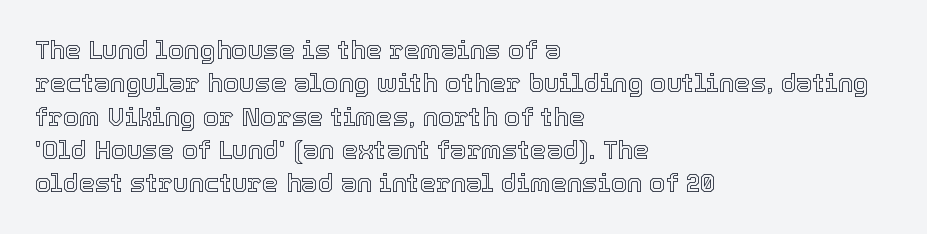
Q: Is the text italic (slanted)? A: No, it is upright.
Q: Is the text underlined? A: No.
Q: How is the paragraph aligned? A: Left-aligned.
Q: Is the spacing between letters normal or unusually wide? A: Normal.
Q: Is the spacing between lines tight, normal or loose? A: Normal.
